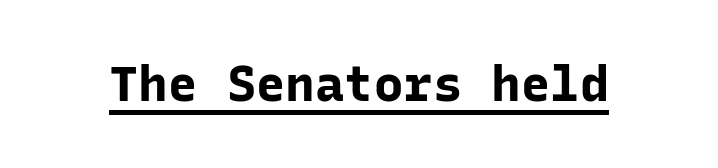
The image shows 49 px bold sans-serif type, upright, monospaced; set normal letter spacing, underlined; low stroke contrast and a medium x-height.
